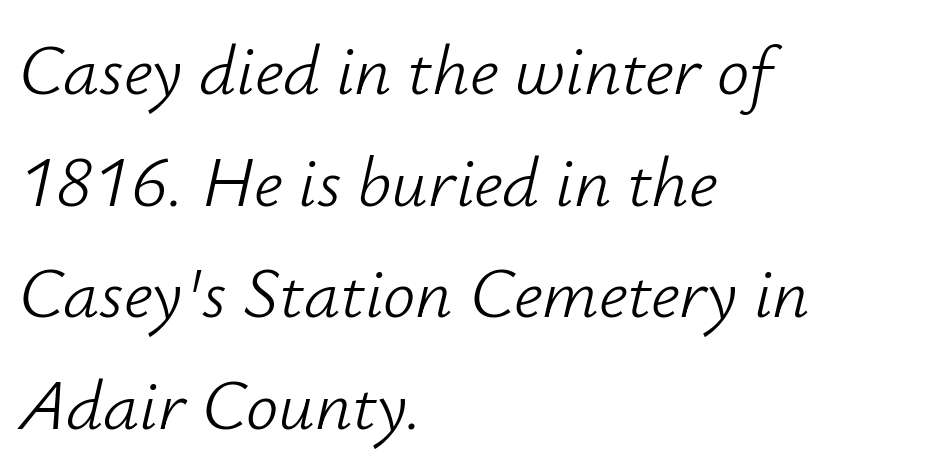
The image shows 72 px light type, italic (leaning right); set left-aligned, normal line spacing (1.55x), normal letter spacing, not underlined; low stroke contrast and a small x-height.
